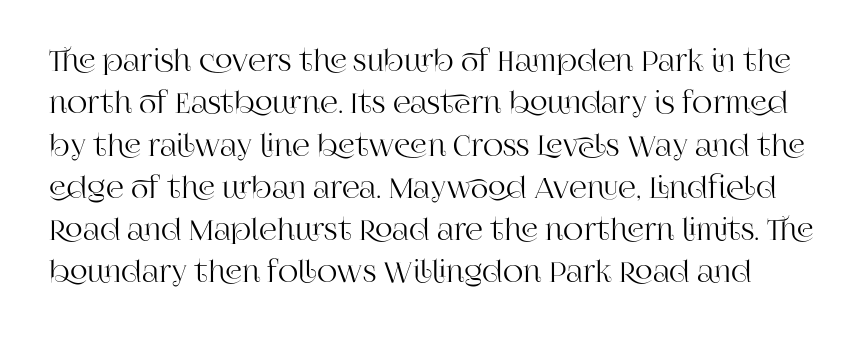
Q: Is the text italic (slanted)? A: No, it is upright.
Q: Is the typeface a serif or a sans-serif typeface? A: Serif.
Q: Is the text underlined? A: No.
Q: Is the spacing between letters normal or unusually wide? A: Normal.
Q: Is the spacing between lines tight, normal or loose? A: Normal.
Q: Width (condensed, normal, or wide)? A: Normal.
Q: Stroke contrast? A: High.
Q: x-height? A: Large.
Q: Monospaced? A: No.
